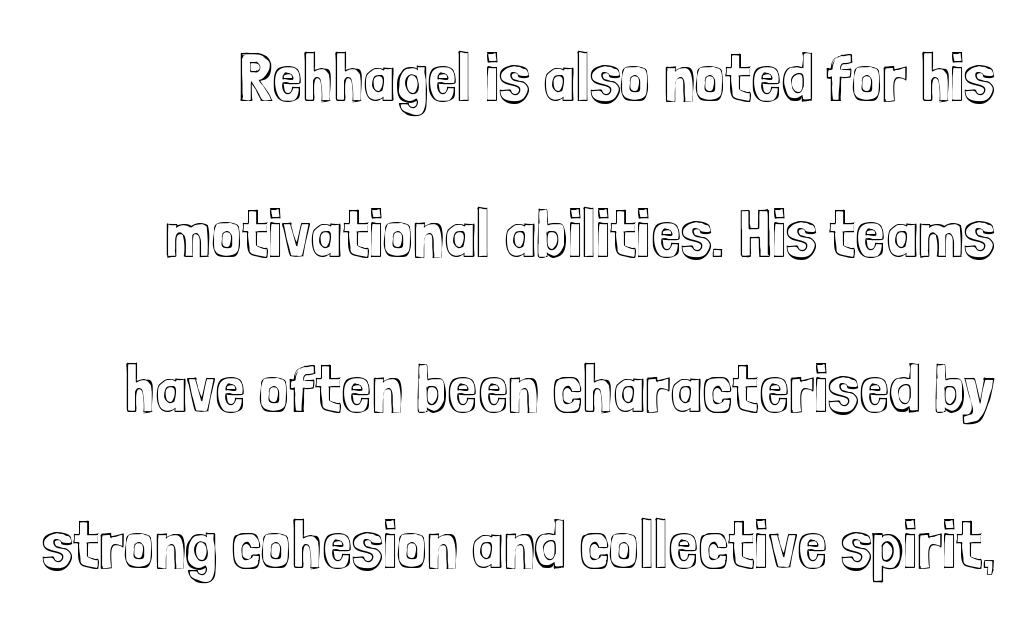
Here the glyphs are tracked normally, forming tight word shapes. The letters stand upright; this is a roman face. Is this a fixed-width face? No — the glyphs have proportional, varying widths. Baseline-to-baseline distance is far greater than the letter height. Quick note: underline off.
